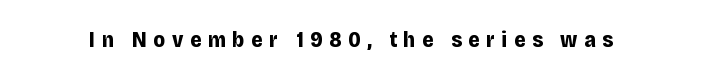
The image shows 22 px bold type, upright; set unusually wide letter spacing (+0.3 em), not underlined.
